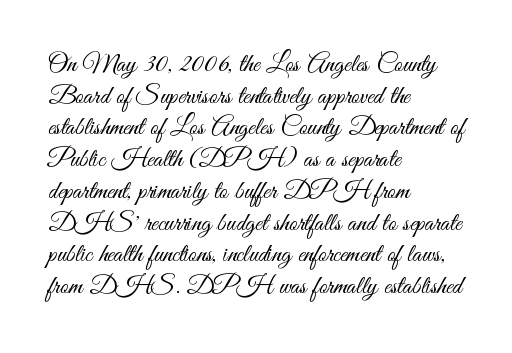
{"bold": "no", "underline": "no", "align": "left", "line_spacing_ratio": 1.22, "letter_spacing": "normal", "letter_spacing_em": 0.0, "glyph_px": 26}
